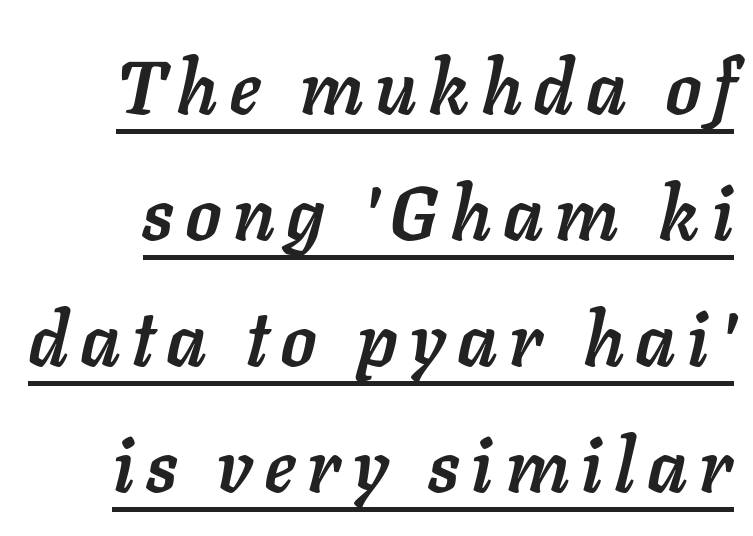
Q: Is the text bold? A: Yes.
Q: Is the text italic (slanted)? A: Yes, it leans right by about 11 degrees.
Q: Is the text underlined? A: Yes.
Q: Is the spacing between lines tight, normal or loose? A: Normal.
Q: Width (condensed, normal, or wide)? A: Normal.
Q: Stroke contrast? A: Low.
Q: x-height? A: Medium.
Q: Monospaced? A: No.
